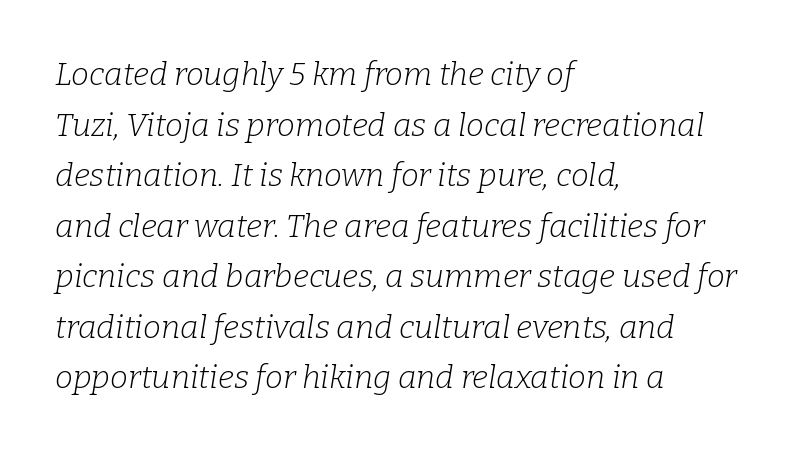
{"serif": "yes", "italic": "yes", "lean": "right", "slant_degrees": 9, "bold": "no", "weight": "light", "width": "normal", "stroke_contrast": "low", "x_height": "medium", "monospaced": "no", "underline": "no", "align": "left", "line_spacing": "normal", "line_spacing_ratio": 1.58, "letter_spacing": "normal", "letter_spacing_em": 0.0, "glyph_px": 32}
